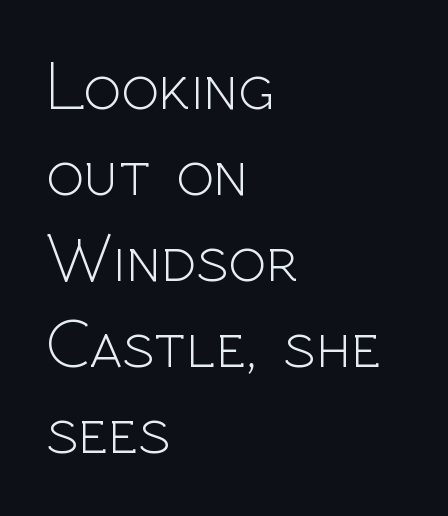
{"serif": "no", "italic": "no", "bold": "no", "weight": "light", "width": "normal", "x_height": "medium", "monospaced": "no", "underline": "no", "align": "left", "line_spacing_ratio": 1.23, "letter_spacing": "normal", "letter_spacing_em": 0.0, "glyph_px": 70}
